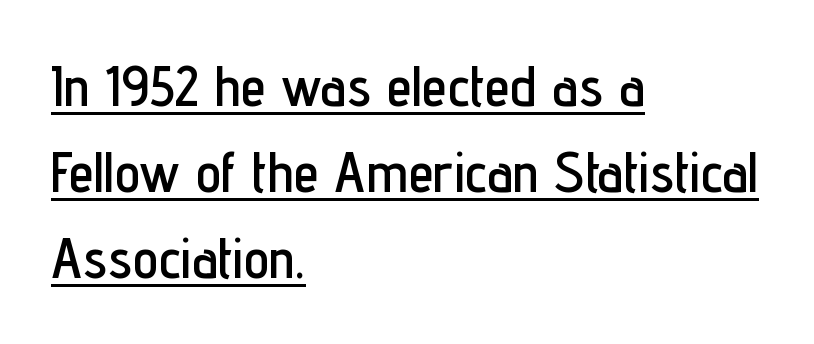
{"serif": "no", "italic": "no", "width": "condensed", "stroke_contrast": "low", "x_height": "medium", "monospaced": "no", "underline": "yes", "align": "left", "line_spacing": "normal", "line_spacing_ratio": 1.51, "letter_spacing": "normal", "letter_spacing_em": 0.0, "glyph_px": 57}
